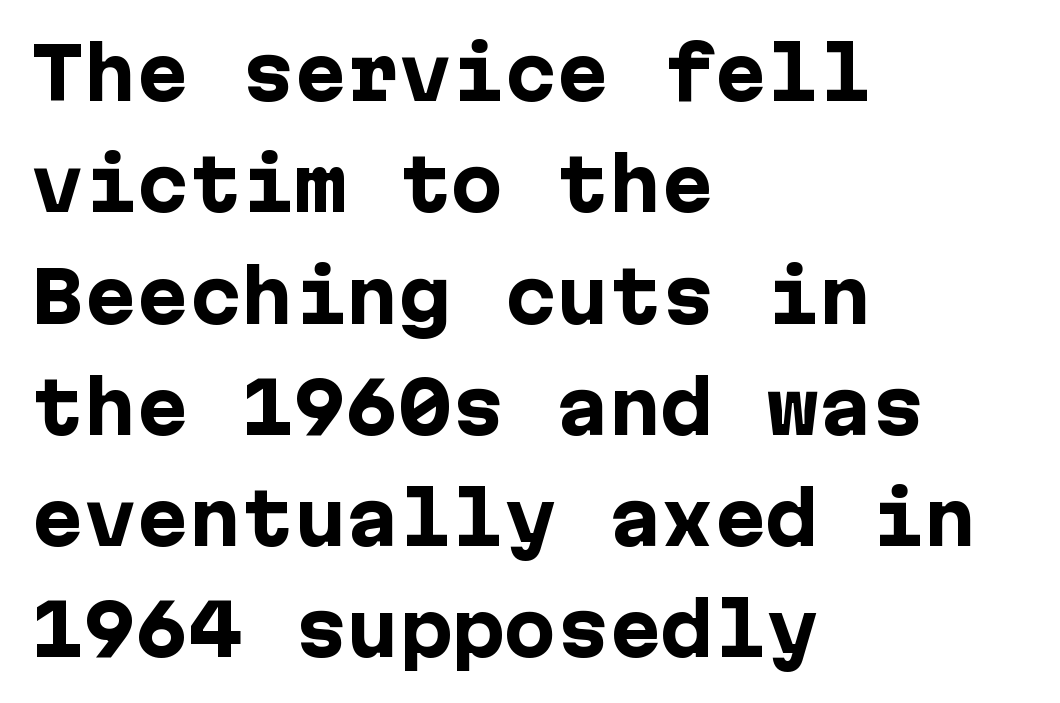
Nothing sits at the stroke ends, so this counts as sans-serif. Horizontally, the lines are justified to the leading edge only. Decoration check: the copy has no underline. How would I describe the line gaps? Plain and ordinary.
